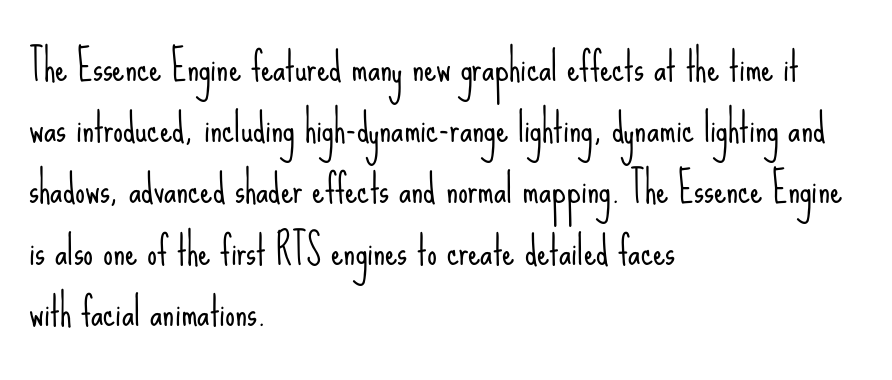
Q: Is the text bold? A: No.
Q: Is the text italic (slanted)? A: No, it is upright.
Q: Is the typeface a serif or a sans-serif typeface? A: Sans-serif.
Q: Is the text underlined? A: No.
Q: How is the paragraph aligned? A: Left-aligned.
Q: Is the spacing between letters normal or unusually wide? A: Normal.
Q: Is the spacing between lines tight, normal or loose? A: Normal.
Q: Width (condensed, normal, or wide)? A: Condensed.
Q: Stroke contrast? A: Low.
Q: x-height? A: Small.
Q: Monospaced? A: No.
